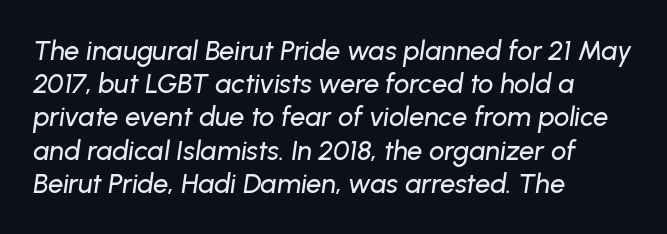
Q: Is the text italic (slanted)? A: Yes, it leans right by about 8 degrees.
Q: Is the text underlined? A: No.
Q: How is the paragraph aligned? A: Left-aligned.
Q: Is the spacing between letters normal or unusually wide? A: Normal.
